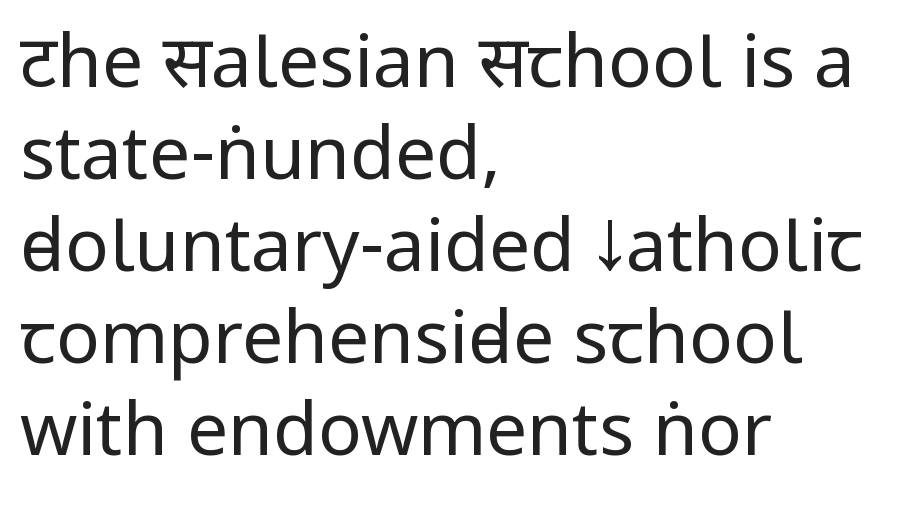
Compared with typical body copy, the letter spacing here is the same. The specimen omits any rule beneath the text block's lines. Observe the absence of serifs on each vertical stroke in this sample. Does the lettering tilt? It doesn't — this is upright. Interline gaps are of average width in this sample. The letters look calm and open, with moderate or lighter stems.
